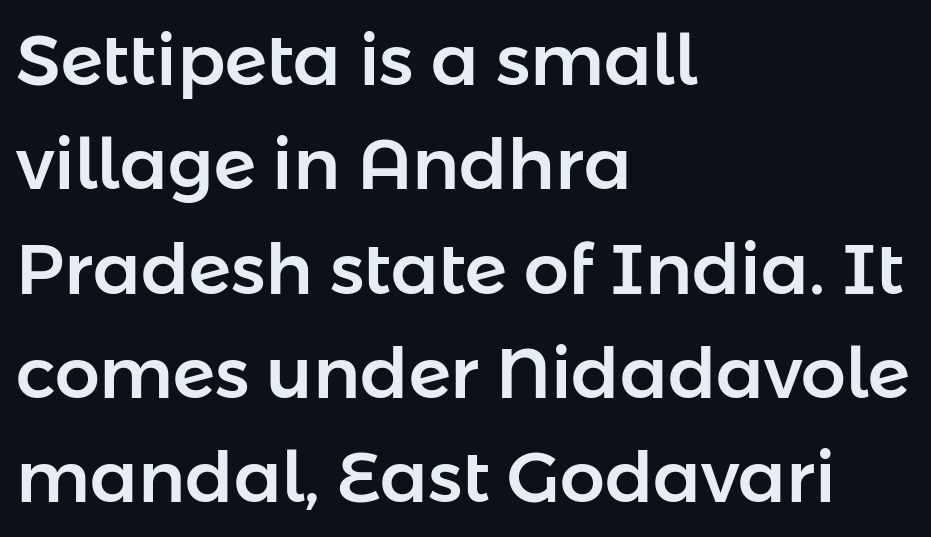
Q: Is the text italic (slanted)? A: No, it is upright.
Q: Is the typeface a serif or a sans-serif typeface? A: Sans-serif.
Q: Is the text underlined? A: No.
Q: How is the paragraph aligned? A: Left-aligned.
Q: Is the spacing between letters normal or unusually wide? A: Normal.
Q: Is the spacing between lines tight, normal or loose? A: Normal.
Q: Width (condensed, normal, or wide)? A: Normal.
Q: Stroke contrast? A: Low.
Q: x-height? A: Medium.
Q: Monospaced? A: No.
